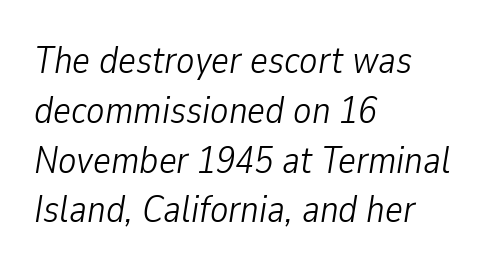
Italic: yes, the glyphs are oblique. You could not count columns in this text — the font is proportionally spaced. Short note: letters normally spaced. The passage shown is not bold in any degree.
